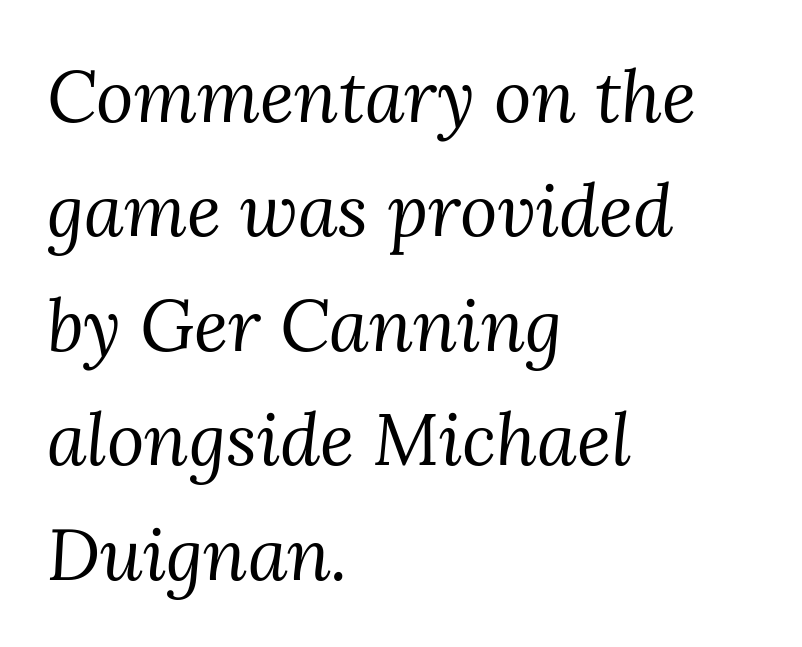
Teacher's note: observe the even left margin — that is flush-left alignment. The face used here is seriffed, in the tradition of book romans. Default kerning and tracking; the words read as compact shapes. Quick note: italic. Character widths vary here, with narrow letters taking less room than wide ones.
